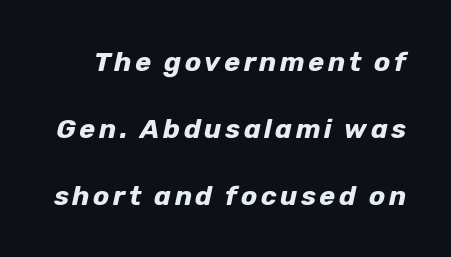
Q: Is the text bold? A: Yes.
Q: Is the text italic (slanted)? A: Yes, it leans right by about 12 degrees.
Q: Is the text underlined? A: No.
Q: Is the spacing between lines tight, normal or loose? A: Loose.
